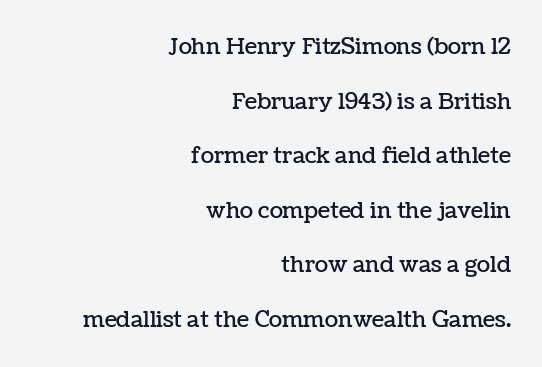
Q: Is the text italic (slanted)? A: No, it is upright.
Q: Is the text underlined? A: No.
Q: How is the paragraph aligned? A: Right-aligned.
Q: Is the spacing between letters normal or unusually wide? A: Normal.
Q: Is the spacing between lines tight, normal or loose? A: Loose.
